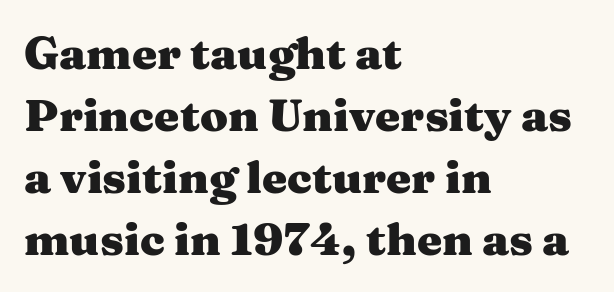
This is the regular roman posture of the typeface. A full-strength bold gives these letters their thick strokes. Note the varied advance widths — an 'i' is clearly narrower than an 'm'. Line beginnings align vertically; line endings do not. Letters rest on an invisible, unmarked baseline. I'd call this a serif setting — the letters wear small feet.
